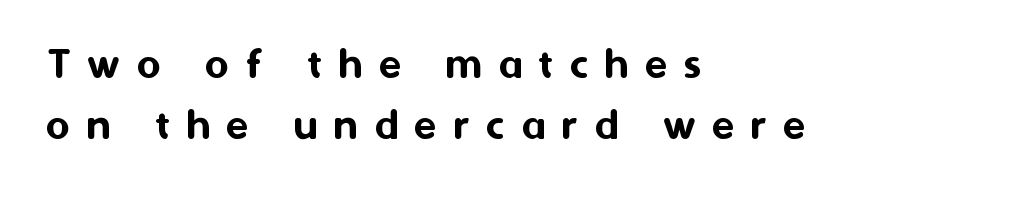
You can tell from the bare stems that sans-serif type was used. The axis of the letterforms is exactly vertical. Is the letter spacing exaggerated? Yes — the characters are pushed far apart. Beneath every word, the page is bare. Is there much room between lines? A standard amount, neither cramped nor airy.
